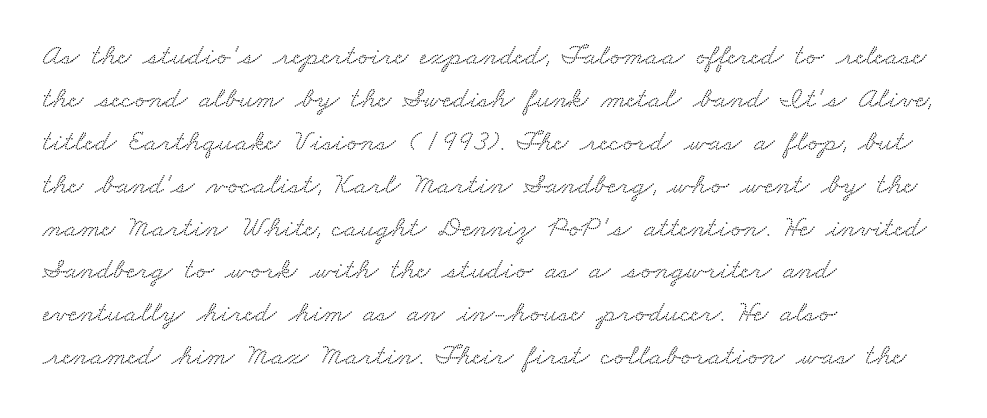
Q: Is the text underlined? A: No.
Q: How is the paragraph aligned? A: Left-aligned.
Q: Is the spacing between letters normal or unusually wide? A: Normal.
Q: Is the spacing between lines tight, normal or loose? A: Normal.
Q: Width (condensed, normal, or wide)? A: Wide.
Q: Stroke contrast? A: Low.
Q: x-height? A: Small.
Q: Monospaced? A: No.
